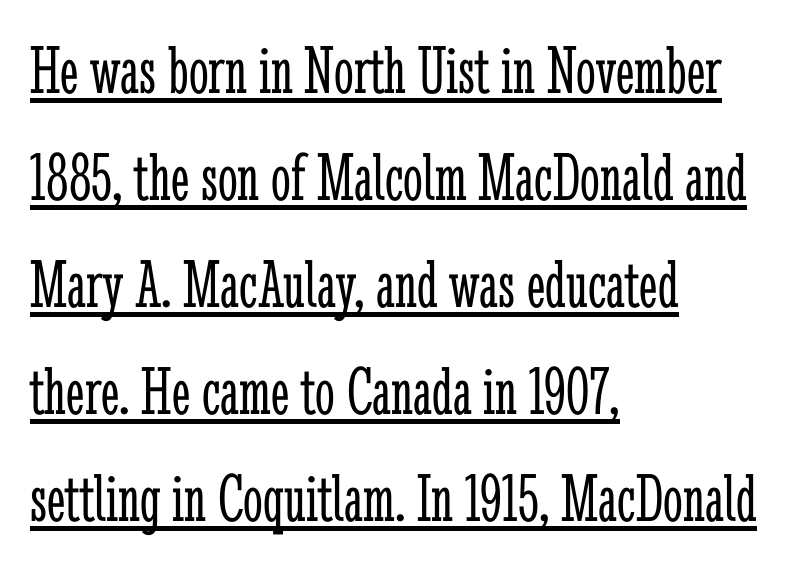
Each word holds together tightly as a unit, with standard inter-letter gaps. These lines are composed in type with serifs. Character widths vary here, with narrow letters taking less room than wide ones. Is the stroke heavy? The answer is a plain regular-or-lighter. A roman cut, with each character standing at attention.
